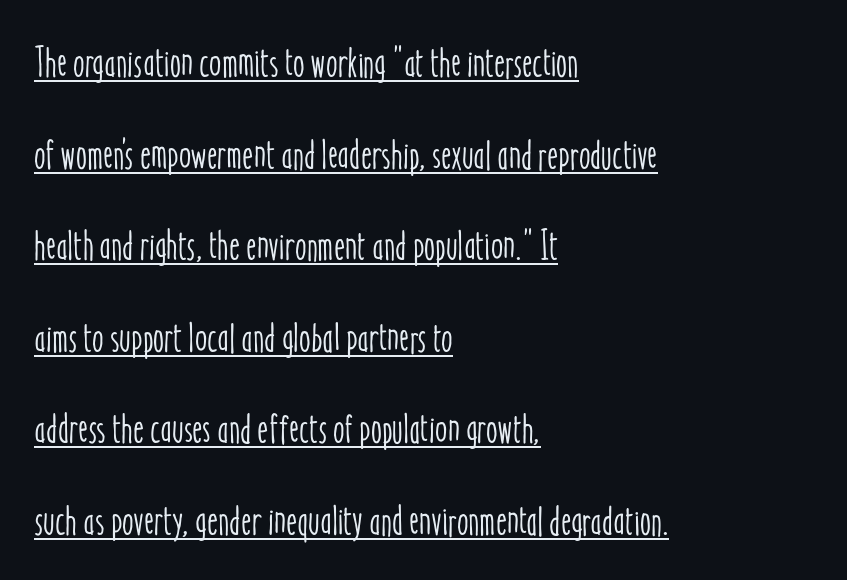
Note the varied advance widths — an 'i' is clearly narrower than an 'm'. A typesetter would call this leading open, well beyond the default. Has an underline been added? It has. The lettering holds an erect, upright posture throughout. Words appear dense and cohesive because spacing is normal. In CSS terms this would be text-align: left.
